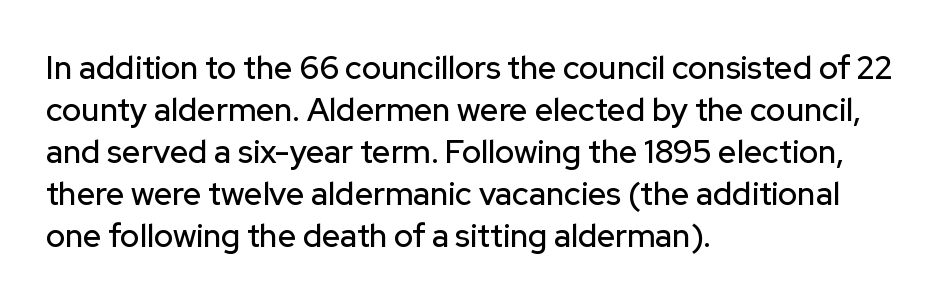
Q: Is the text italic (slanted)? A: No, it is upright.
Q: Is the typeface a serif or a sans-serif typeface? A: Sans-serif.
Q: Is the text underlined? A: No.
Q: How is the paragraph aligned? A: Left-aligned.
Q: Is the spacing between letters normal or unusually wide? A: Normal.
Q: Is the spacing between lines tight, normal or loose? A: Normal.
Q: Width (condensed, normal, or wide)? A: Normal.
Q: Stroke contrast? A: Low.
Q: x-height? A: Medium.
Q: Monospaced? A: No.
